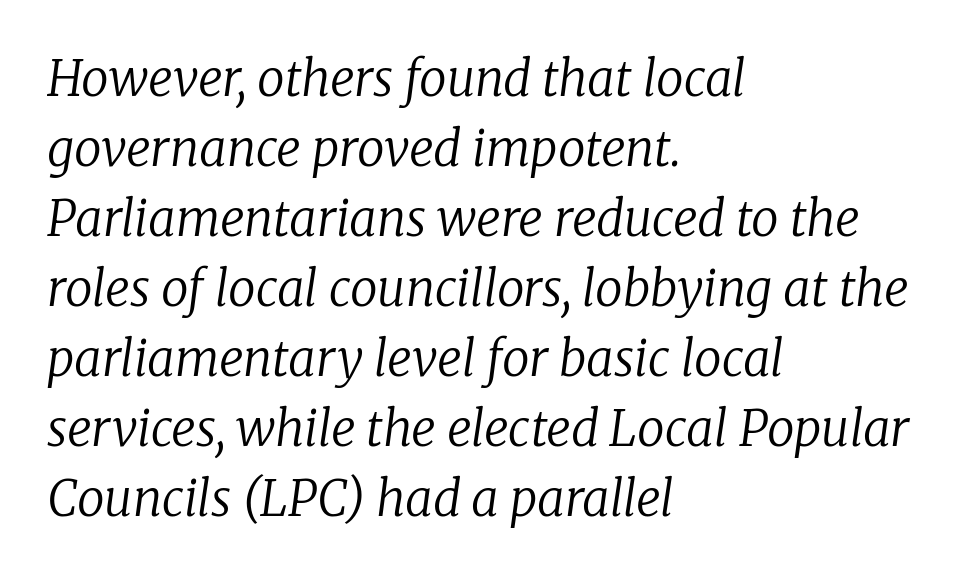
It's the slanting kind of type. The rows are spaced the way most documents space them. This sample uses a serif face. Short and long lines alike share a common starting point at left. The passage shown has conventional tracking throughout. The strokes are not fattened; the text isn't bold.
